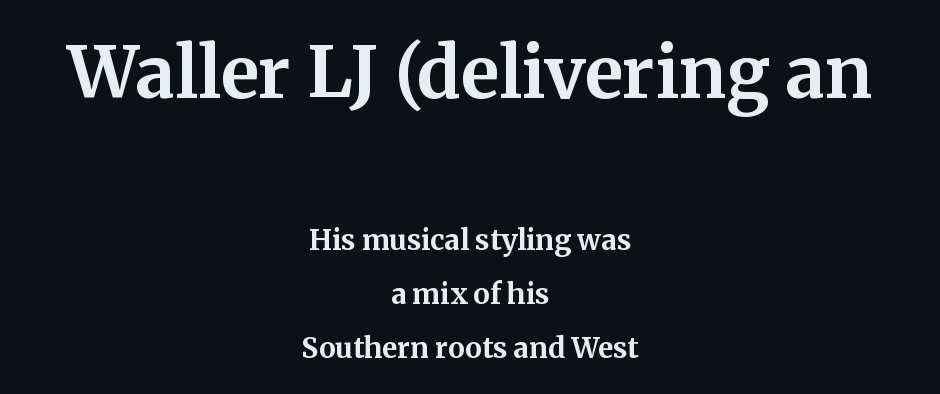
The image shows 71 px bold serif type, upright; set centered, loose line spacing (1.93x), normal letter spacing, not underlined; the first (top) block is 2.54x larger; medium stroke contrast and a medium x-height.
